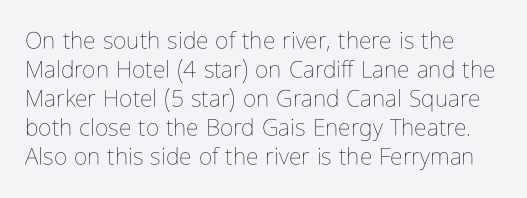
The image shows 23 px text type, upright; set normal line spacing (1.26x), normal letter spacing, not underlined.
